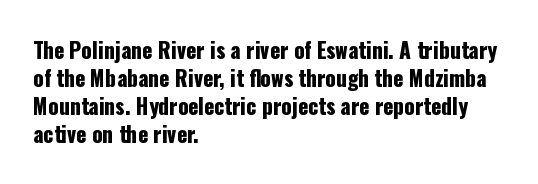
{"italic": "no", "underline": "no", "align": "left", "line_spacing": "normal", "line_spacing_ratio": 1.34, "letter_spacing": "normal", "letter_spacing_em": 0.0, "glyph_px": 21}
